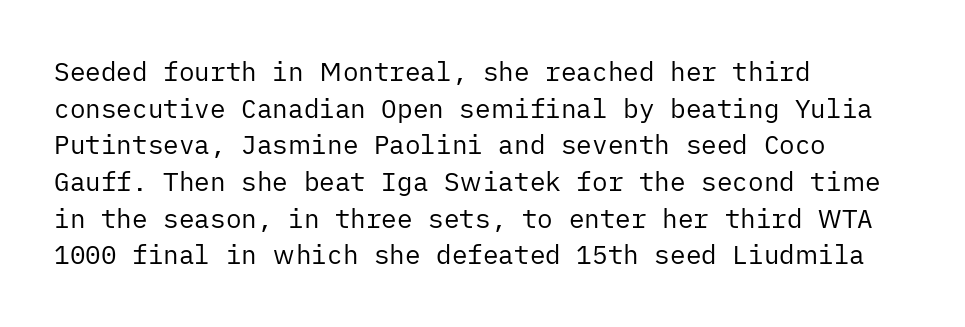
{"italic": "no", "bold": "no", "underline": "no", "align": "left", "line_spacing": "normal", "line_spacing_ratio": 1.41, "letter_spacing": "normal", "letter_spacing_em": 0.0, "glyph_px": 26}
